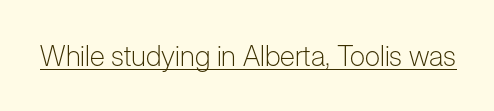
The image shows 28 px light sans-serif type, upright; set normal letter spacing, underlined; low stroke contrast and a medium x-height.
